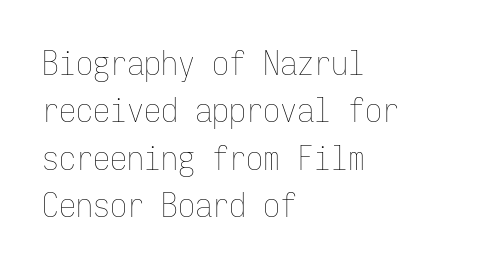
This sample uses an upright cut, with every glyph sitting square on the baseline. Baseline-to-baseline distance is the conventional proportion of letter height. The ragged edge is on the right, which tells us the setting is flush left. These lines are rendered in a fixed-pitch font.
